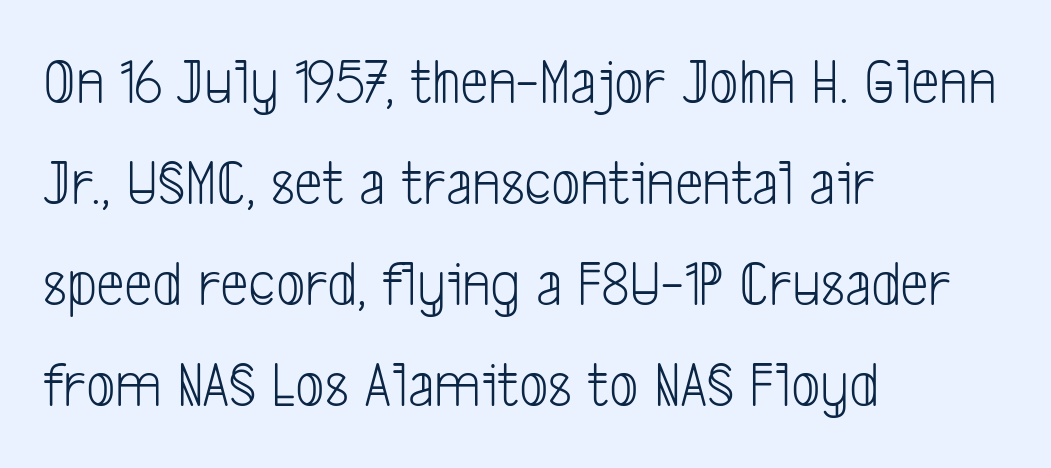
The strip under each line holds only bare page. Interline gaps are of average width in this sample. Look at the bottom of the vertical strokes: they stop flat, with no serifs. A typesetter would call this proportional, since set widths differ per character.
